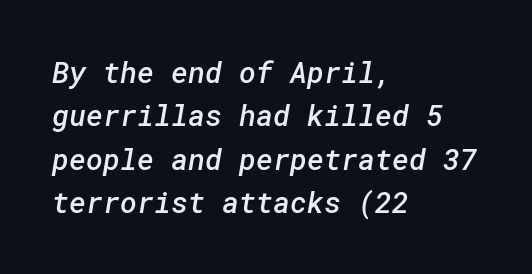
{"serif": "no", "bold": "semi", "weight": "semibold", "width": "normal", "stroke_contrast": "low", "x_height": "medium", "underline": "no", "align": "left", "line_spacing": "normal", "line_spacing_ratio": 1.5, "letter_spacing": "normal", "letter_spacing_em": 0.0, "glyph_px": 29}
